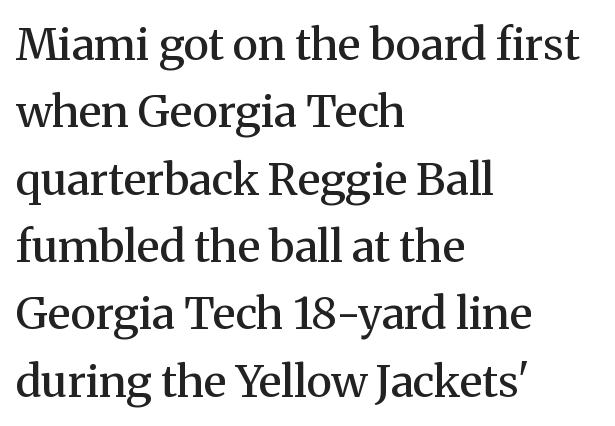
A student would call this left alignment; a typographer would say flush left, rag right. A semibold gives these letters moderate extra thickness, short of bold. If you measured baseline to baseline, you'd find a middling distance. Descender tails drop into unmarked territory. The passage shown has conventional tracking throughout.
